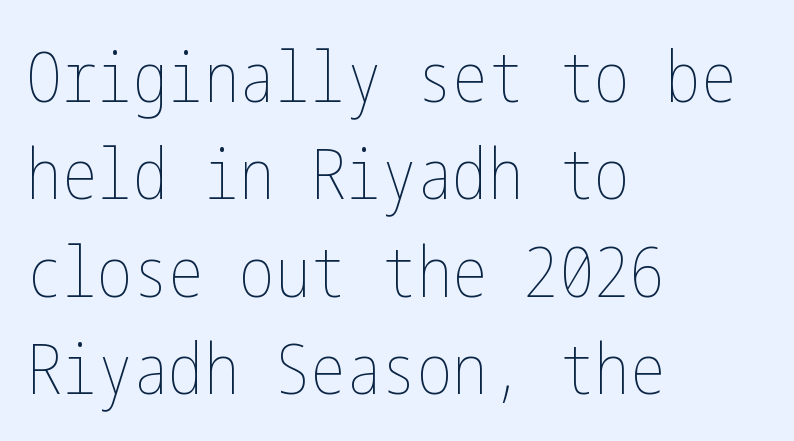
The image shows 71 px thin, condensed type, upright; set left-aligned, normal line spacing (1.37x), normal letter spacing, not underlined; low stroke contrast and a medium x-height.
